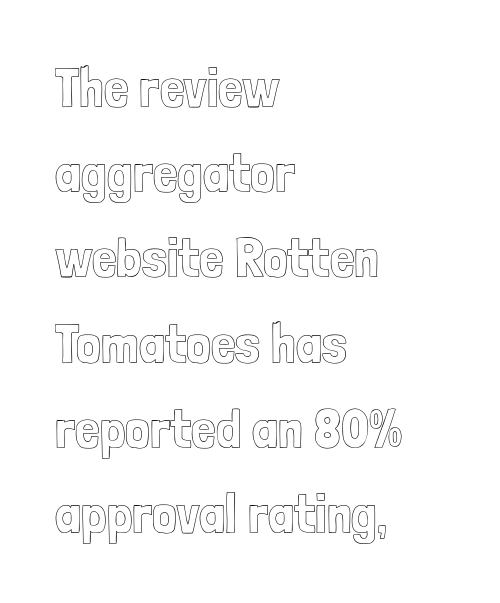
Unlike italic type, these characters show no tilt at all. Honestly, the row spacing looks completely unremarkable. Standard letterfit; no display-style spreading of the glyphs. Is this a fixed-width face? No — the glyphs have proportional, varying widths. The typesetter chose a ragged-right arrangement here.
